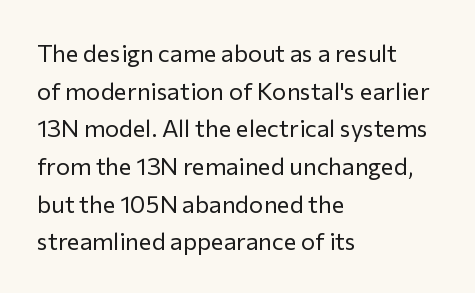
The image shows 24 px text type, upright; set left-aligned, normal line spacing (1.57x), normal letter spacing, not underlined.
